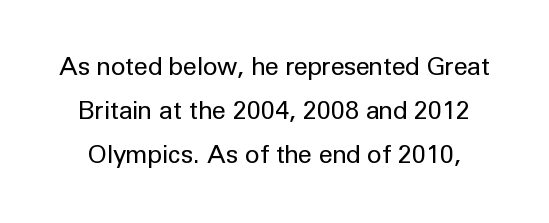
Nope, not italic — everything's standing straight. Has an underline been added? It has not. The weight would be labelled regular, book, light, or lighter still. Words appear dense and cohesive because spacing is normal.
